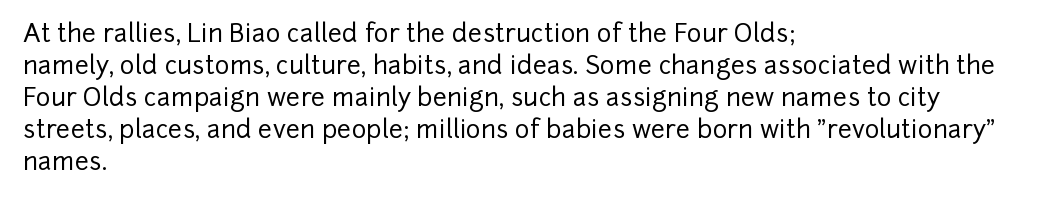
{"italic": "no", "underline": "no", "align": "left", "line_spacing": "normal", "line_spacing_ratio": 1.28, "letter_spacing": "normal", "letter_spacing_em": 0.0, "glyph_px": 25}
